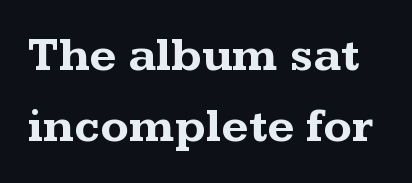
{"serif": "yes", "italic": "no", "bold": "yes", "weight": "bold", "width": "wide", "stroke_contrast": "medium", "x_height": "medium", "monospaced": "no", "underline": "no", "line_spacing": "normal", "line_spacing_ratio": 1.51, "letter_spacing": "normal", "letter_spacing_em": 0.0, "glyph_px": 47}
